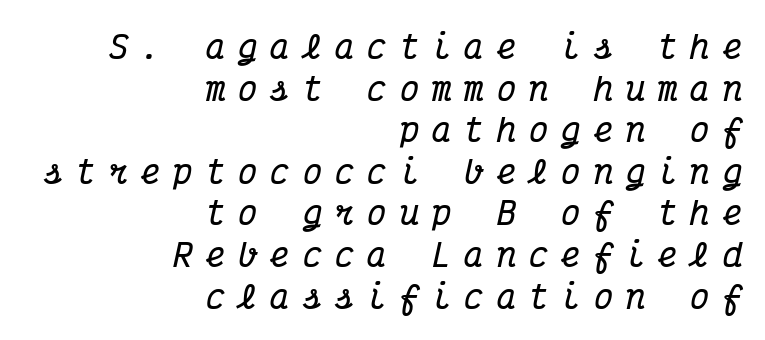
Q: Is the text bold? A: Yes.
Q: Is the text italic (slanted)? A: Yes, it leans right by about 12 degrees.
Q: Is the typeface a serif or a sans-serif typeface? A: Serif.
Q: Is the text underlined? A: No.
Q: How is the paragraph aligned? A: Right-aligned.
Q: Is the spacing between letters normal or unusually wide? A: Unusually wide.
Q: Is the spacing between lines tight, normal or loose? A: Normal.
Q: Width (condensed, normal, or wide)? A: Condensed.
Q: Stroke contrast? A: Medium.
Q: x-height? A: Medium.
Q: Monospaced? A: Yes.
